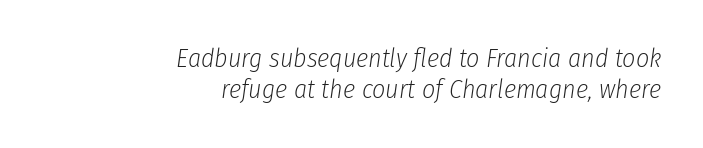
Q: Is the text bold? A: No.
Q: Is the text italic (slanted)? A: Yes, it leans right by about 8 degrees.
Q: Is the text underlined? A: No.
Q: How is the paragraph aligned? A: Right-aligned.
Q: Is the spacing between letters normal or unusually wide? A: Normal.
